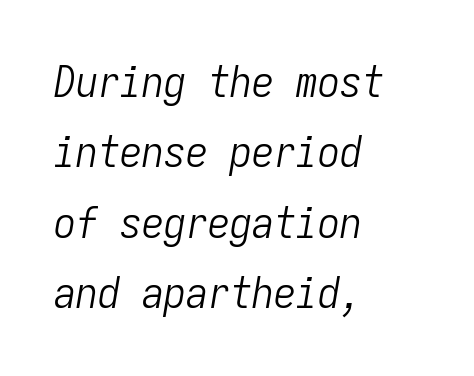
One glance says typical: line gaps are just what's usual. Horizontal alignment here is leftward, the default for most running prose. Has an underline been added? It has not. The whole block is typeset with a tilt.
